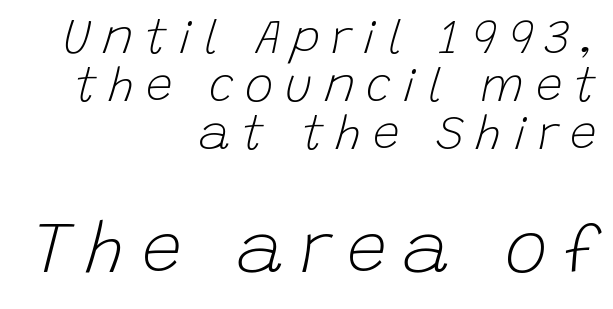
Q: Is the text bold? A: No.
Q: Is the text italic (slanted)? A: Yes, it leans right by about 15 degrees.
Q: Is the text underlined? A: No.
Q: How is the paragraph aligned? A: Right-aligned.
Q: Is the spacing between letters normal or unusually wide? A: Unusually wide.
Q: Is the spacing between lines tight, normal or loose? A: Tight.
Q: Which block of text is set in a larger size, the first (top) or the second (bottom)? A: The second (bottom) one.
Q: Width (condensed, normal, or wide)? A: Normal.
Q: Stroke contrast? A: Low.
Q: x-height? A: Large.
Q: Monospaced? A: No.
